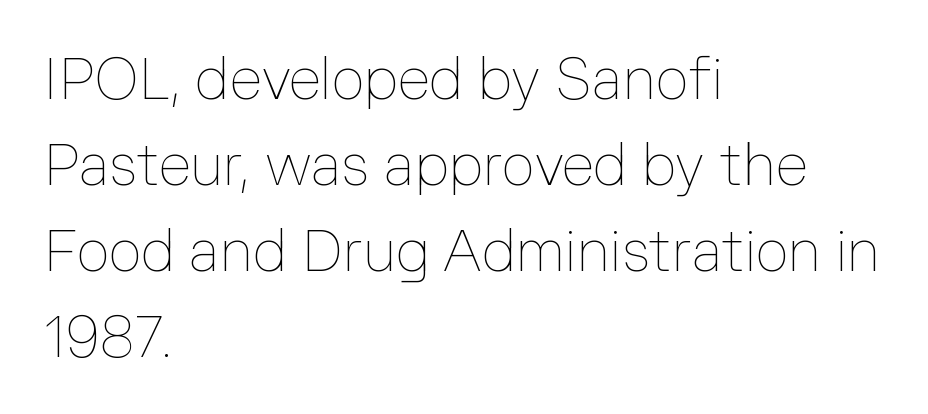
{"italic": "no", "bold": "no", "weight": "thin", "width": "normal", "stroke_contrast": "low", "x_height": "medium", "monospaced": "no", "underline": "no", "align": "left", "line_spacing": "normal", "line_spacing_ratio": 1.48, "letter_spacing": "normal", "letter_spacing_em": 0.0, "glyph_px": 58}
